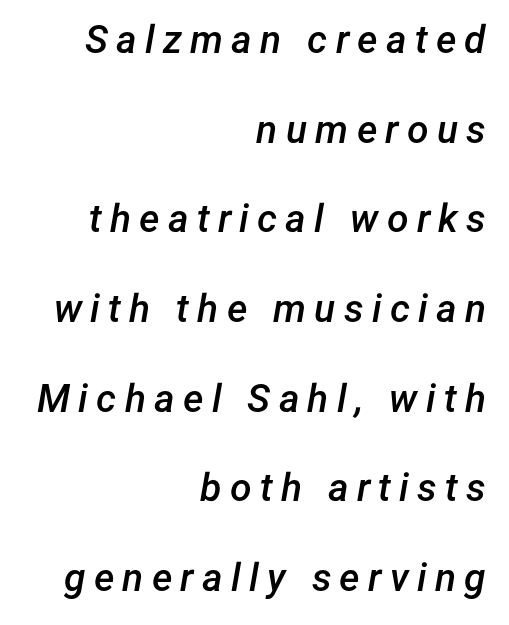
Q: Is the text bold? A: Semi-bold.
Q: Is the text italic (slanted)? A: Yes, it leans right by about 12 degrees.
Q: Is the text underlined? A: No.
Q: How is the paragraph aligned? A: Right-aligned.
Q: Is the spacing between letters normal or unusually wide? A: Unusually wide.
Q: Is the spacing between lines tight, normal or loose? A: Loose.
Q: Width (condensed, normal, or wide)? A: Normal.
Q: Stroke contrast? A: Low.
Q: x-height? A: Medium.
Q: Monospaced? A: No.
